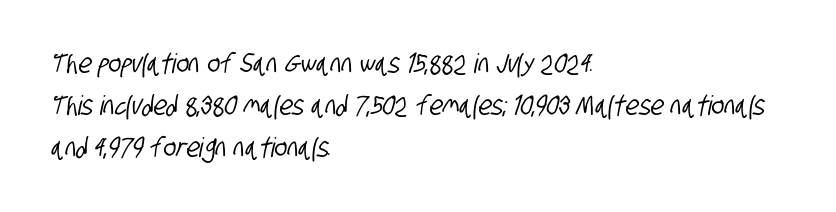
Regular leading. These lines are set flush left with a ragged right edge. The line texture is even and compact thanks to regular tracking. The area under the type is left untouched.
